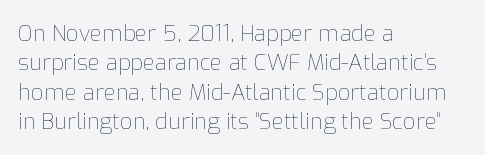
Caption: face not bold, strokes unweighted. Whoever set this chose a conventional vertical rhythm. This sample uses plain, unmodified letter spacing. The lettering stays uniformly vertical, giving the passage a roman look. Rule under the text: the space is simply empty.
